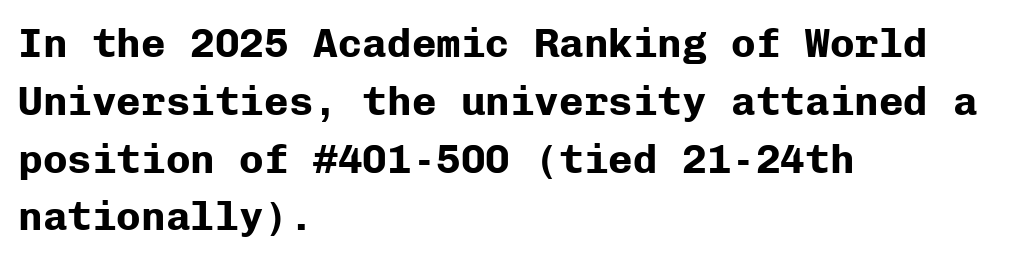
A student would call this left alignment; a typographer would say flush left, rag right. The space directly below the letters is spotless. Students, note that the glyphs here touch the page at normal intervals. In terms of leading, this rendering sits right in the middle. The lettering stays uniformly vertical, giving the passage a roman look. The type family on display is of the sans-serif kind.
